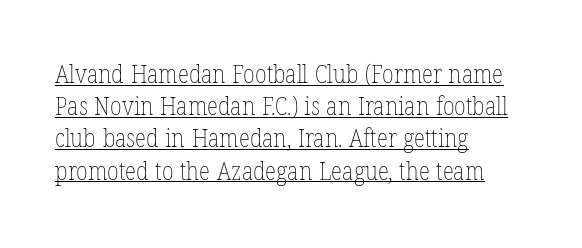
Q: Is the text bold? A: No.
Q: Is the text italic (slanted)? A: No, it is upright.
Q: Is the text underlined? A: Yes.
Q: How is the paragraph aligned? A: Left-aligned.
Q: Is the spacing between letters normal or unusually wide? A: Normal.
